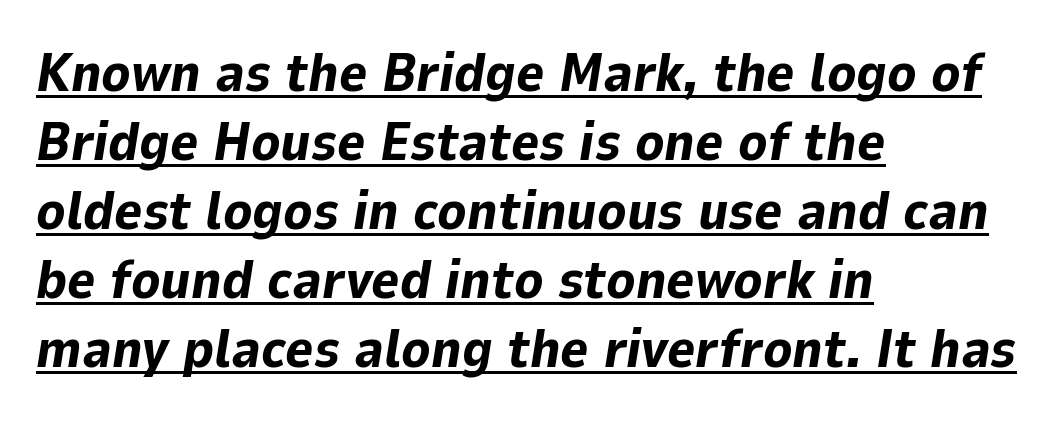
{"italic": "yes", "lean": "right", "slant_degrees": 9, "bold": "yes", "weight": "bold", "width": "normal", "stroke_contrast": "low", "x_height": "medium", "monospaced": "no", "underline": "yes", "align": "left", "line_spacing": "normal", "line_spacing_ratio": 1.28, "letter_spacing": "normal", "letter_spacing_em": 0.0, "glyph_px": 54}
